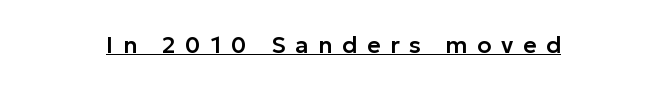
Q: Is the text italic (slanted)? A: No, it is upright.
Q: Is the text underlined? A: Yes.
Q: How is the paragraph aligned? A: Centered.
Q: Is the spacing between letters normal or unusually wide? A: Unusually wide.
